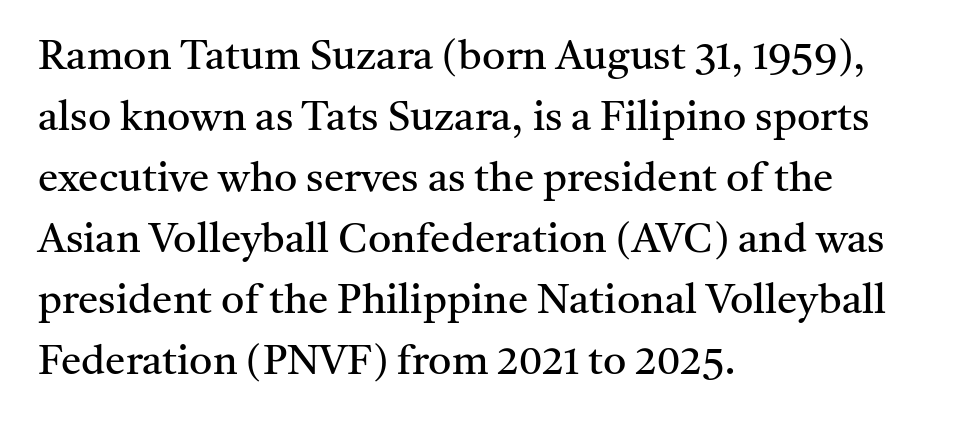
The image shows 41 px regular-weight serif type, upright; set left-aligned, normal line spacing (1.49x), normal letter spacing, not underlined; medium stroke contrast and a medium x-height.
